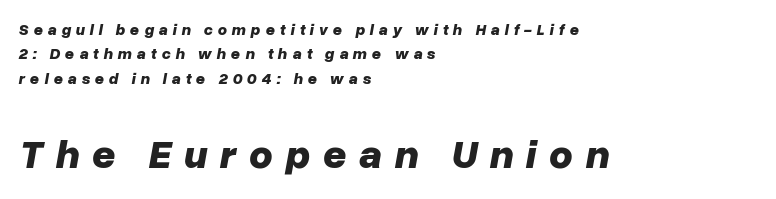
Q: Is the text bold? A: Yes.
Q: Is the text italic (slanted)? A: Yes, it leans right by about 10 degrees.
Q: Is the text underlined? A: No.
Q: How is the paragraph aligned? A: Left-aligned.
Q: Is the spacing between letters normal or unusually wide? A: Unusually wide.
Q: Is the spacing between lines tight, normal or loose? A: Normal.
Q: Which block of text is set in a larger size, the first (top) or the second (bottom)? A: The second (bottom) one.
Q: Width (condensed, normal, or wide)? A: Normal.
Q: Stroke contrast? A: Low.
Q: x-height? A: Medium.
Q: Monospaced? A: No.
